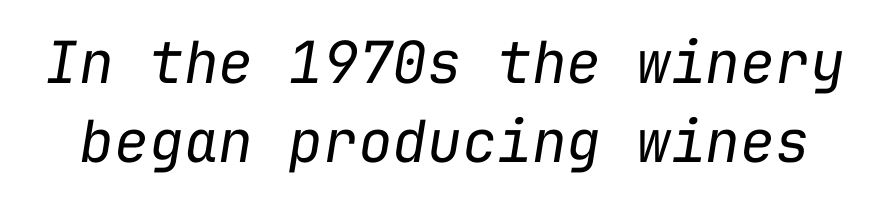
Q: Is the text bold? A: No.
Q: Is the text italic (slanted)? A: Yes, it leans right by about 9 degrees.
Q: Is the text underlined? A: No.
Q: Is the spacing between letters normal or unusually wide? A: Normal.
Q: Is the spacing between lines tight, normal or loose? A: Normal.
Q: Width (condensed, normal, or wide)? A: Normal.
Q: Stroke contrast? A: Low.
Q: x-height? A: Medium.
Q: Monospaced? A: Yes.
